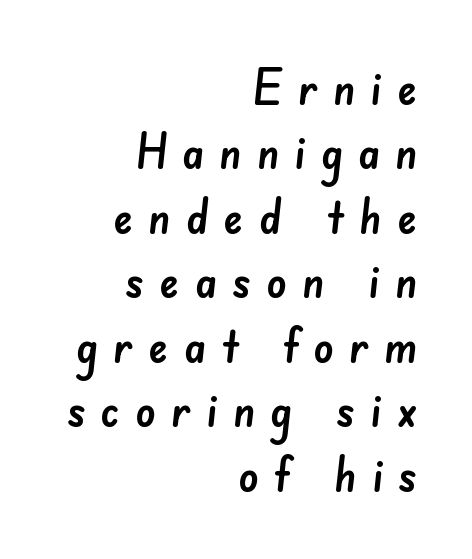
The font family rendered here belongs to the sans-serif group. The glyphs are unaccompanied by any horizontal stroke below them. This sample is right-justified, so line beginnings fall wherever the words allow. The line-height multiplier appears to be the usual default.
